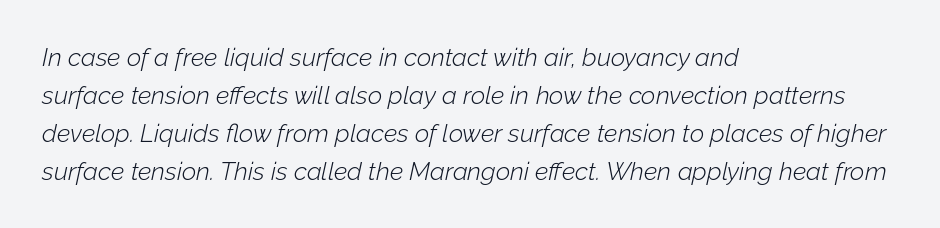
Q: Is the text bold? A: No.
Q: Is the text italic (slanted)? A: Yes, it leans right by about 12 degrees.
Q: Is the text underlined? A: No.
Q: How is the paragraph aligned? A: Left-aligned.
Q: Is the spacing between letters normal or unusually wide? A: Normal.
Q: Is the spacing between lines tight, normal or loose? A: Normal.
